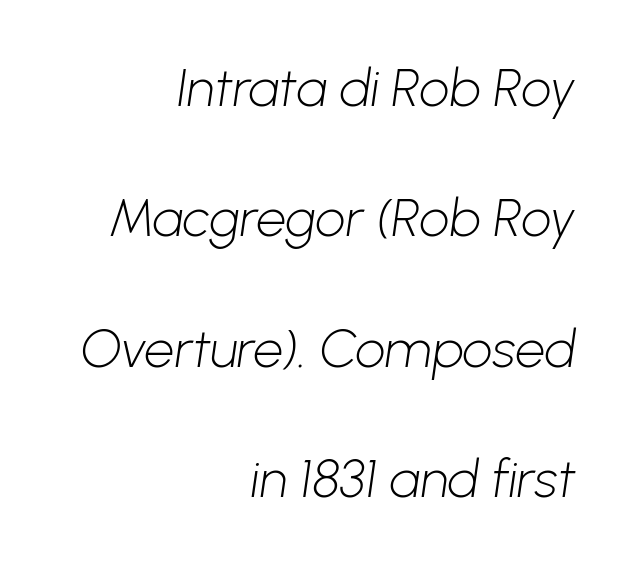
Q: Is the text bold? A: No.
Q: Is the typeface a serif or a sans-serif typeface? A: Sans-serif.
Q: Is the text underlined? A: No.
Q: How is the paragraph aligned? A: Right-aligned.
Q: Is the spacing between letters normal or unusually wide? A: Normal.
Q: Is the spacing between lines tight, normal or loose? A: Loose.
Q: Width (condensed, normal, or wide)? A: Normal.
Q: Stroke contrast? A: Low.
Q: x-height? A: Medium.
Q: Monospaced? A: No.
